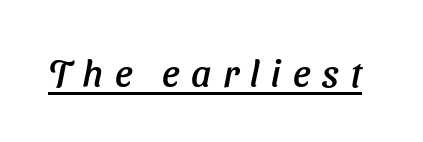
Q: Is the text italic (slanted)? A: Yes, it leans right by about 11 degrees.
Q: Is the text underlined? A: Yes.
Q: Is the spacing between letters normal or unusually wide? A: Unusually wide.
Q: Width (condensed, normal, or wide)? A: Normal.
Q: Stroke contrast? A: Low.
Q: x-height? A: Medium.
Q: Monospaced? A: No.
